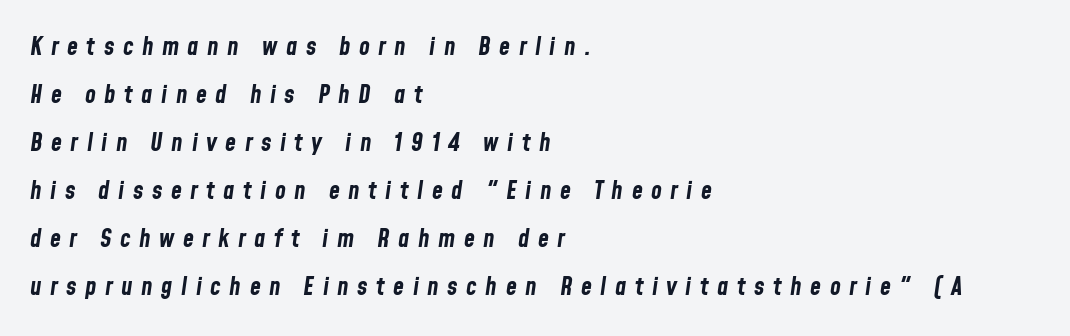
{"italic": "yes", "lean": "right", "slant_degrees": 8, "bold": "yes", "underline": "no", "align": "left", "line_spacing": "loose", "line_spacing_ratio": 1.92, "letter_spacing": "wide", "letter_spacing_em": 0.34, "glyph_px": 25}
